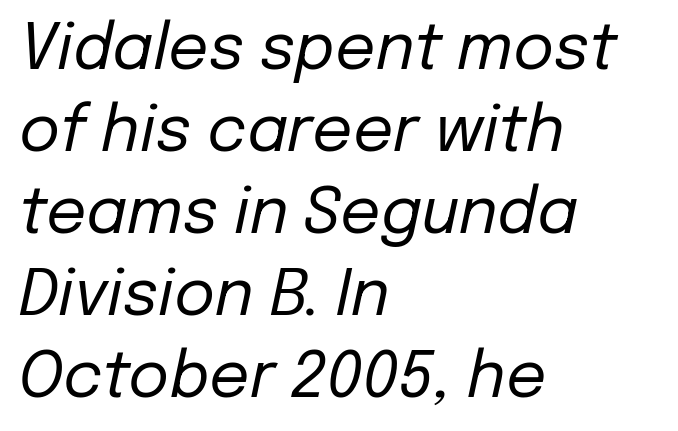
{"italic": "yes", "lean": "right", "slant_degrees": 12, "bold": "no", "weight": "regular", "width": "normal", "stroke_contrast": "low", "x_height": "medium", "monospaced": "no", "underline": "no", "align": "left", "line_spacing": "normal", "line_spacing_ratio": 1.3, "letter_spacing": "normal", "letter_spacing_em": 0.0, "glyph_px": 63}
